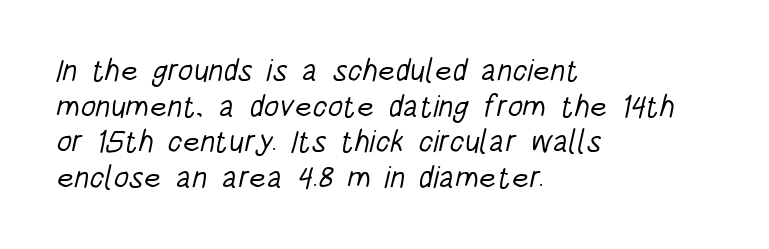
The image shows 31 px light, condensed sans-serif type; set left-aligned, tight line spacing (1.15x), normal letter spacing, not underlined; low stroke contrast and a large x-height.
